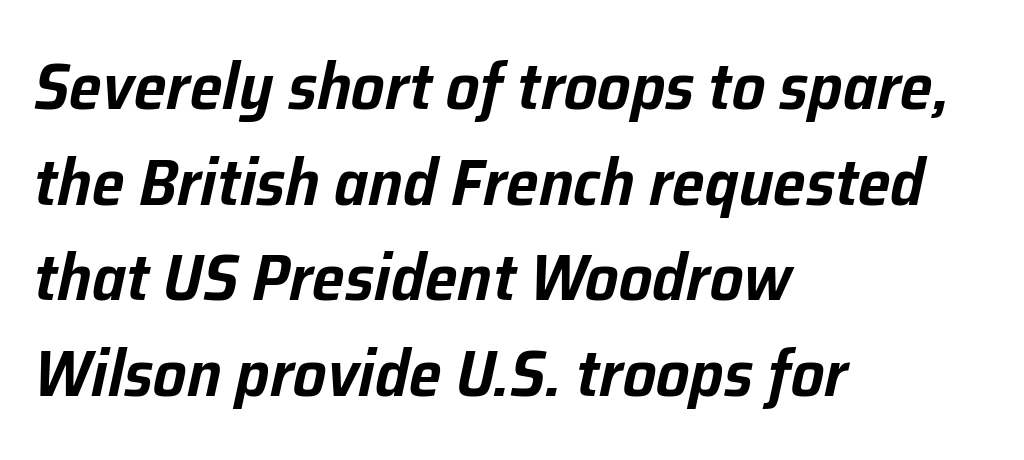
Horizontally, the lines are justified to the leading edge only. A bare baseline throughout the passage. If you drew a line through each stem, it would be angled. The face used here is proportionally spaced, like ordinary book or web type. The letterforms sit shoulder to shoulder at normal distance.
